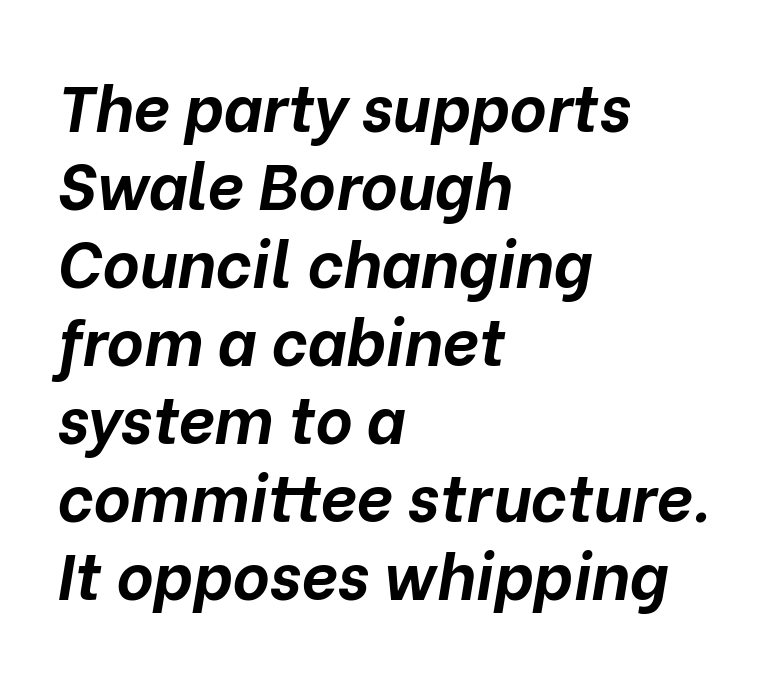
Q: Is the text bold? A: Yes.
Q: Is the text italic (slanted)? A: Yes, it leans right by about 10 degrees.
Q: Is the text underlined? A: No.
Q: How is the paragraph aligned? A: Left-aligned.
Q: Is the spacing between letters normal or unusually wide? A: Normal.
Q: Width (condensed, normal, or wide)? A: Normal.
Q: Stroke contrast? A: Low.
Q: x-height? A: Medium.
Q: Monospaced? A: No.
